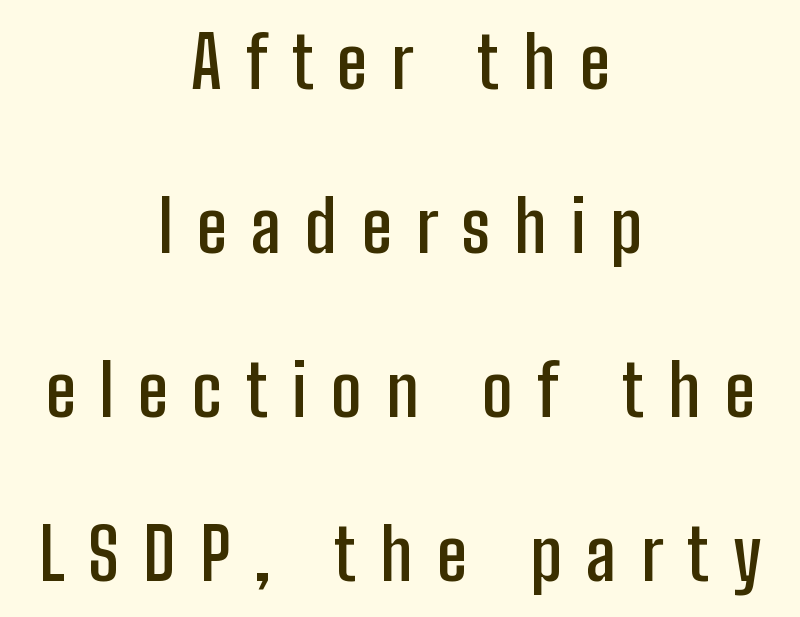
Look at the stroke-to-counter ratio: somewhat heavy, a semibold. It's the straight-up-and-down kind of type. The letters carry no serifs — their stems end cleanly without finishing strokes. Loosely led — the rows are spread out.
